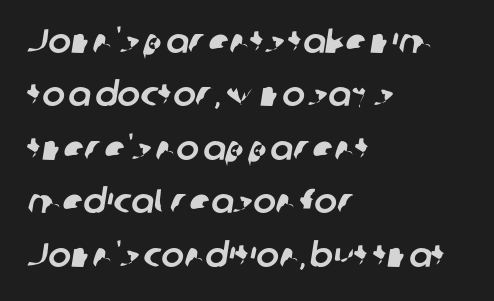
A typesetter would call this proportional, since set widths differ per character. The space between consecutive lines is moderate. Words appear dense and cohesive because spacing is normal. Casual observation: everything's shoved over to the left. The passage shown is not underscored anywhere.
